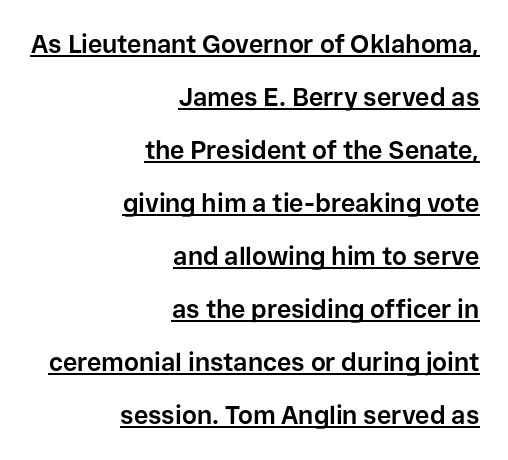
The image shows 25 px bold type, upright; set right-aligned, loose line spacing (2.12x), normal letter spacing, underlined.
